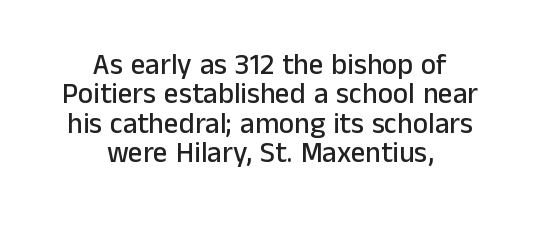
Q: Is the text italic (slanted)? A: No, it is upright.
Q: Is the typeface a serif or a sans-serif typeface? A: Sans-serif.
Q: Is the text underlined? A: No.
Q: How is the paragraph aligned? A: Centered.
Q: Is the spacing between letters normal or unusually wide? A: Normal.
Q: Is the spacing between lines tight, normal or loose? A: Tight.
Q: Width (condensed, normal, or wide)? A: Normal.
Q: Stroke contrast? A: Low.
Q: x-height? A: Medium.
Q: Monospaced? A: No.
